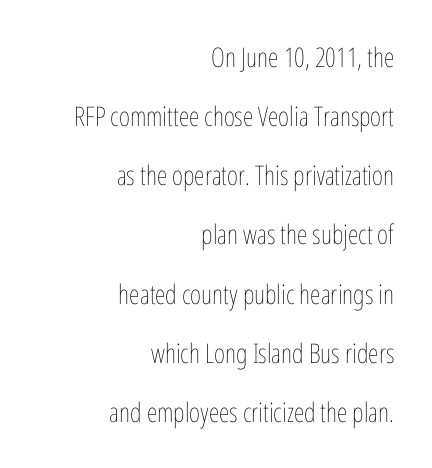
Underline: absent. Reading down the block, your eye finds every line finishing at a fixed right position. The lettering stays uniformly vertical, giving the passage a roman look. These lines stand farther apart than default settings would place them. These lines keep a tight, regular rhythm from letter to letter. Think standard paragraph weight, or any step lighter than that.
